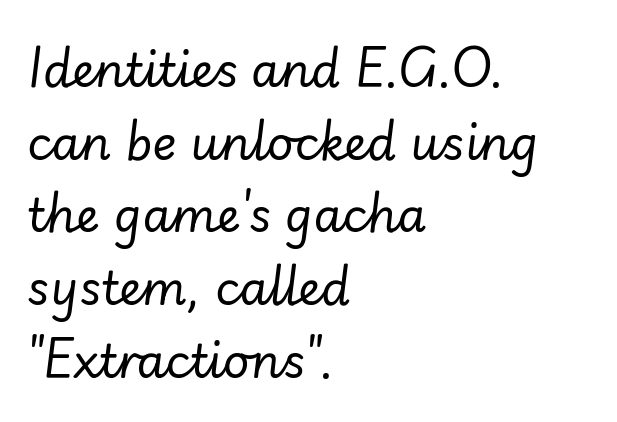
The image shows 46 px regular-weight type, italic (leaning right); set left-aligned, normal line spacing (1.58x), normal letter spacing, not underlined; low stroke contrast and a small x-height.
